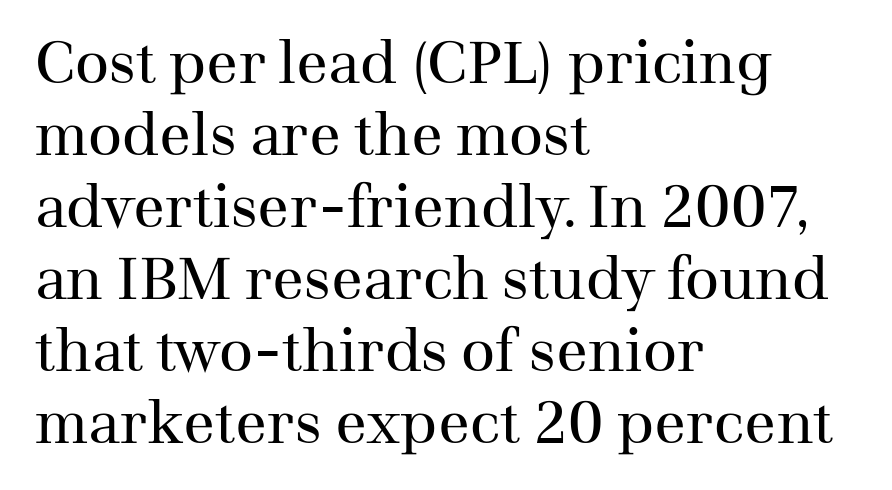
The image shows 59 px regular-weight serif type, upright; set left-aligned, line spacing 1.22x, normal letter spacing, not underlined; medium stroke contrast and a medium x-height.
